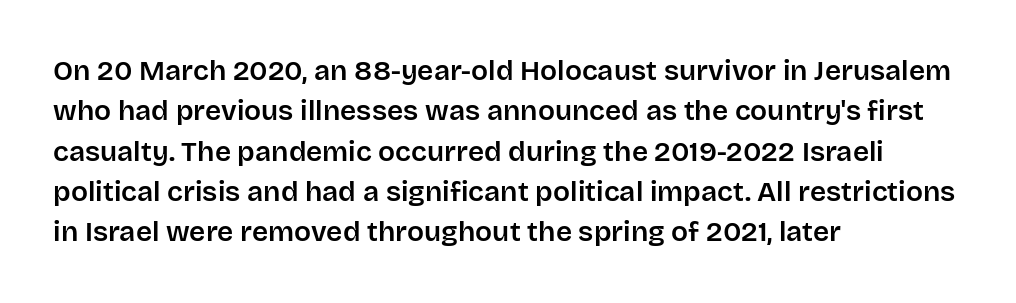
{"serif": "no", "italic": "no", "width": "normal", "stroke_contrast": "low", "x_height": "large", "monospaced": "no", "underline": "no", "align": "left", "line_spacing": "normal", "line_spacing_ratio": 1.44, "letter_spacing": "normal", "letter_spacing_em": 0.0, "glyph_px": 28}
